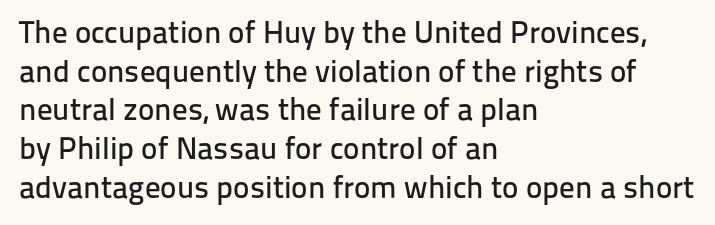
The image shows 31 px sans-serif type, upright; set left-aligned, normal line spacing (1.25x), normal letter spacing, not underlined; low stroke contrast and a medium x-height.
